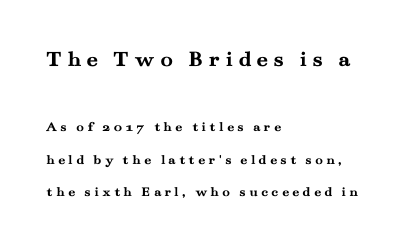
{"italic": "no", "bold": "yes", "underline": "no", "align": "left", "line_spacing": "loose", "line_spacing_ratio": 2.33, "letter_spacing": "wide", "letter_spacing_em": 0.23, "larger_block": "first", "size_ratio": 1.64, "glyph_px": 23}
